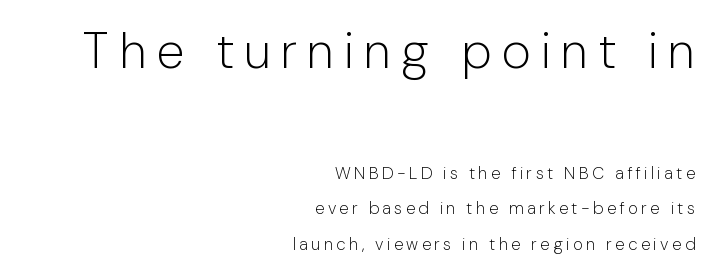
The image shows 50 px light sans-serif type, upright; set right-aligned, loose line spacing (2.08x), unusually wide letter spacing (+0.2 em), not underlined; the first (top) block is 2.94x larger; low stroke contrast and a medium x-height.
